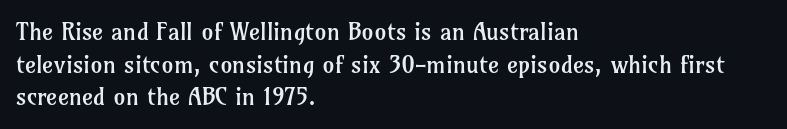
Plain, unruled lines of type. Ordinary non-slanted type is in use. Does extra space separate the letters? No, they use regular spacing. This is not heavy type; no bold has been used. These lines sit exactly where default settings would place them. Reading down the block, your eye returns to a fixed left position each line.
